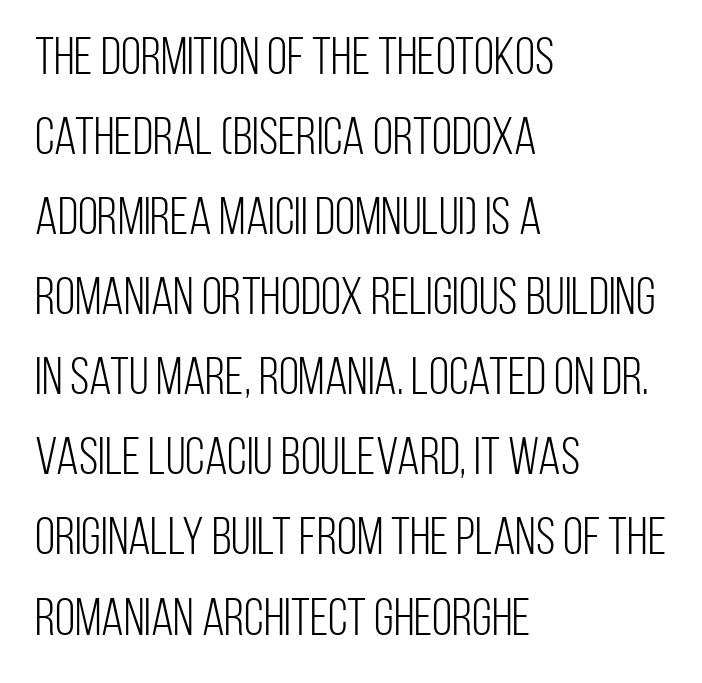
The characters are drawn with everyday or finer stroke widths. The letters stand straight up with perfectly vertical stems. Spacing verdict: proportional, widths tailored to each character. The passage shown stacks its lines at a standard gap.
